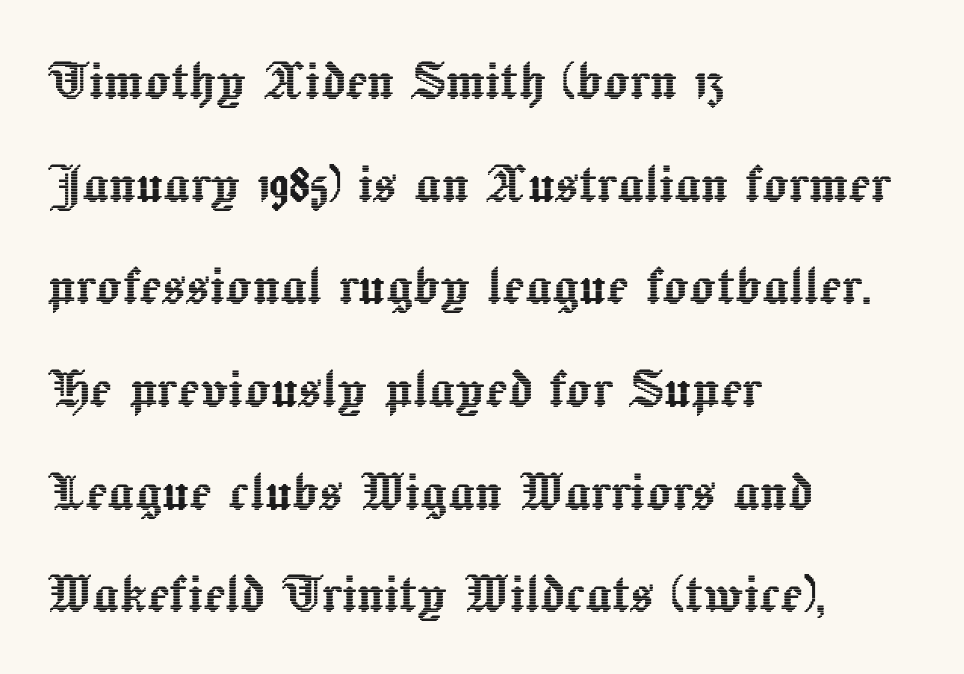
The image shows 65 px text type, upright; set left-aligned, normal line spacing (1.58x), normal letter spacing, not underlined; a medium x-height.
